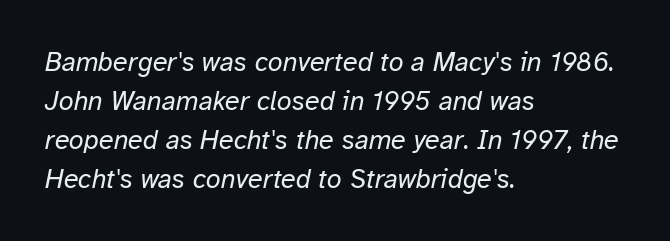
{"italic": "yes", "lean": "right", "slant_degrees": 12, "bold": "no", "underline": "no", "align": "left", "line_spacing": "normal", "line_spacing_ratio": 1.44, "letter_spacing": "normal", "letter_spacing_em": 0.0, "glyph_px": 27}
